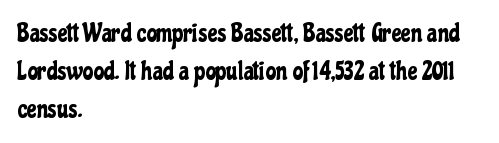
Q: Is the text italic (slanted)? A: No, it is upright.
Q: Is the text underlined? A: No.
Q: How is the paragraph aligned? A: Left-aligned.
Q: Is the spacing between letters normal or unusually wide? A: Normal.
Q: Is the spacing between lines tight, normal or loose? A: Normal.
